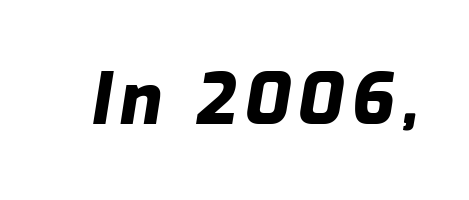
Character widths vary here, with narrow letters taking less room than wide ones. Underlining? Definitely not there. Observe the lean: these are italic letterforms. Chunky letters — that's bold for sure.
